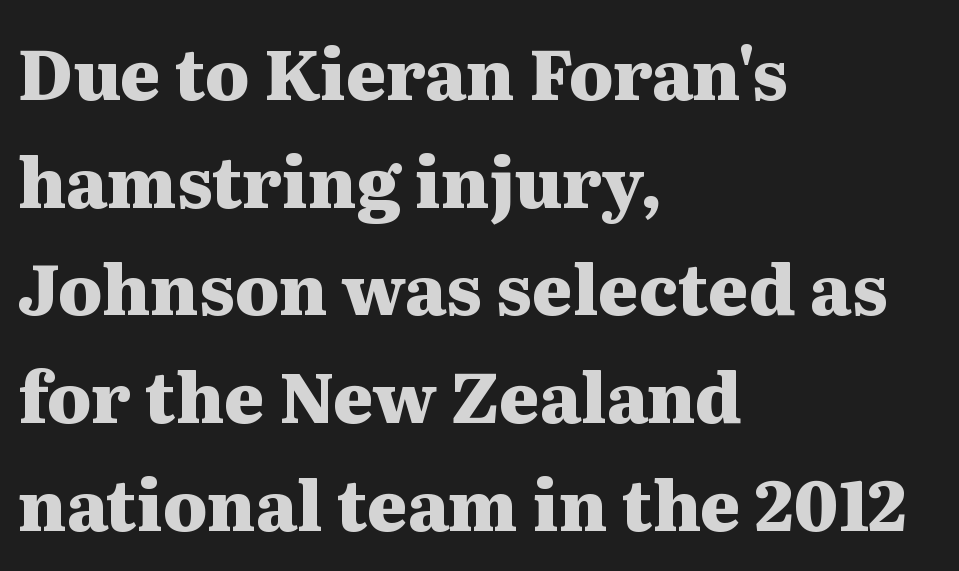
{"serif": "yes", "italic": "no", "bold": "yes", "weight": "heavy", "width": "wide", "stroke_contrast": "medium", "x_height": "medium", "monospaced": "no", "underline": "no", "align": "left", "line_spacing": "normal", "line_spacing_ratio": 1.56, "letter_spacing": "normal", "letter_spacing_em": 0.0, "glyph_px": 69}
